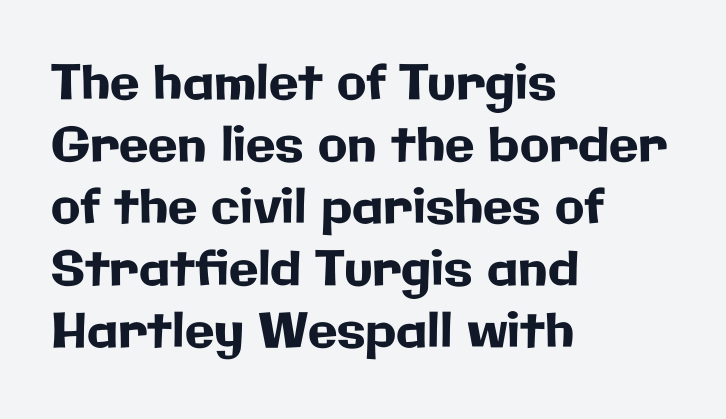
The image shows 48 px sans-serif type, upright; set left-aligned, normal line spacing (1.29x), normal letter spacing, not underlined; low stroke contrast and a medium x-height.
